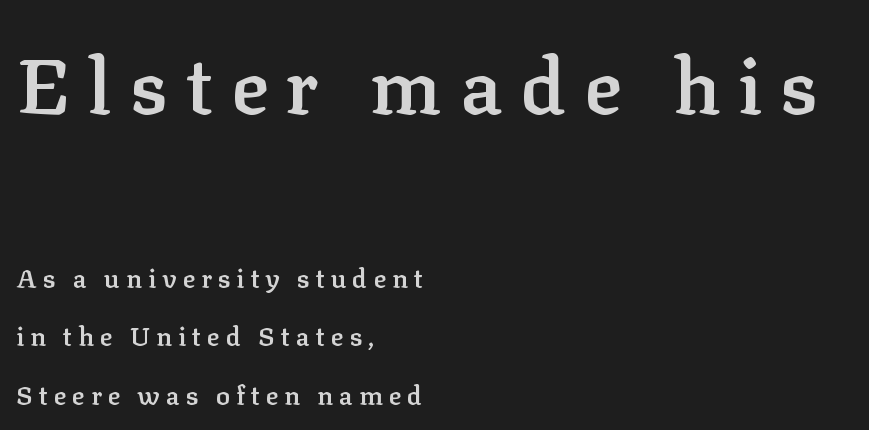
The image shows 78 px semibold serif type, upright; set left-aligned, loose line spacing (2.26x), unusually wide letter spacing (+0.23 em), not underlined; the first (top) block is 3.0x larger; low stroke contrast and a medium x-height.
